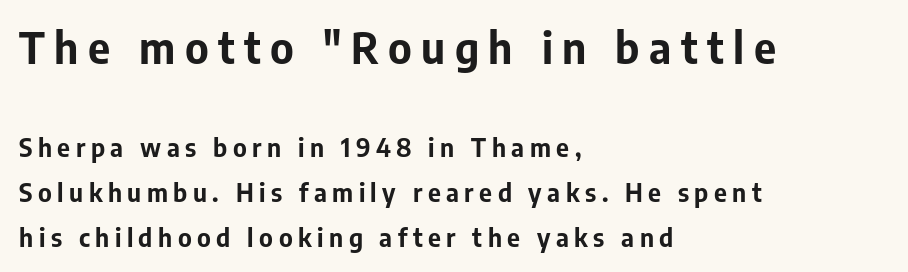
Q: Is the text bold? A: Yes.
Q: Is the text italic (slanted)? A: No, it is upright.
Q: Is the typeface a serif or a sans-serif typeface? A: Sans-serif.
Q: Is the text underlined? A: No.
Q: How is the paragraph aligned? A: Left-aligned.
Q: Is the spacing between letters normal or unusually wide? A: Unusually wide.
Q: Which block of text is set in a larger size, the first (top) or the second (bottom)? A: The first (top) one.
Q: Width (condensed, normal, or wide)? A: Normal.
Q: Stroke contrast? A: Low.
Q: x-height? A: Medium.
Q: Monospaced? A: No.
